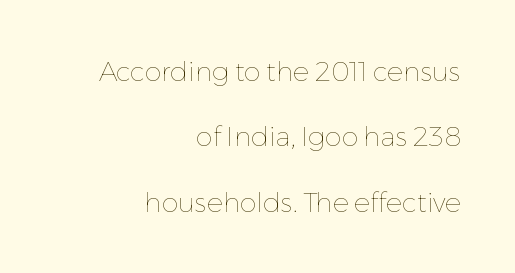
Between one letter and the next there's only the usual sliver of space. The ragged edge is on the left, which tells us the setting is flush right. The weight tops out at a normal text grade. The lettering holds an erect, upright posture throughout. Letters rest on an invisible, unmarked baseline.
